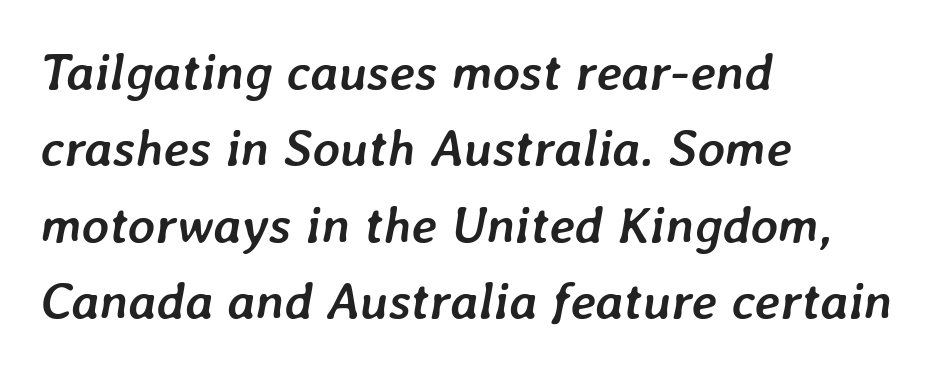
Q: Is the text bold? A: Yes.
Q: Is the text italic (slanted)? A: Yes, it leans right by about 7 degrees.
Q: Is the text underlined? A: No.
Q: How is the paragraph aligned? A: Left-aligned.
Q: Is the spacing between letters normal or unusually wide? A: Normal.
Q: Is the spacing between lines tight, normal or loose? A: Normal.
Q: Width (condensed, normal, or wide)? A: Normal.
Q: Stroke contrast? A: Low.
Q: x-height? A: Medium.
Q: Monospaced? A: No.
